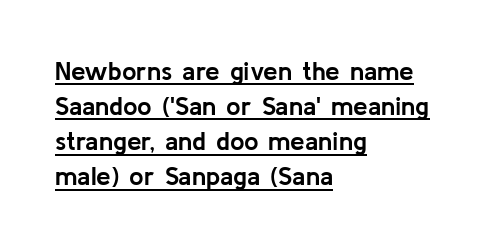
{"italic": "no", "bold": "yes", "underline": "yes", "align": "left", "line_spacing": "normal", "line_spacing_ratio": 1.35, "letter_spacing": "normal", "letter_spacing_em": 0.0, "glyph_px": 26}
